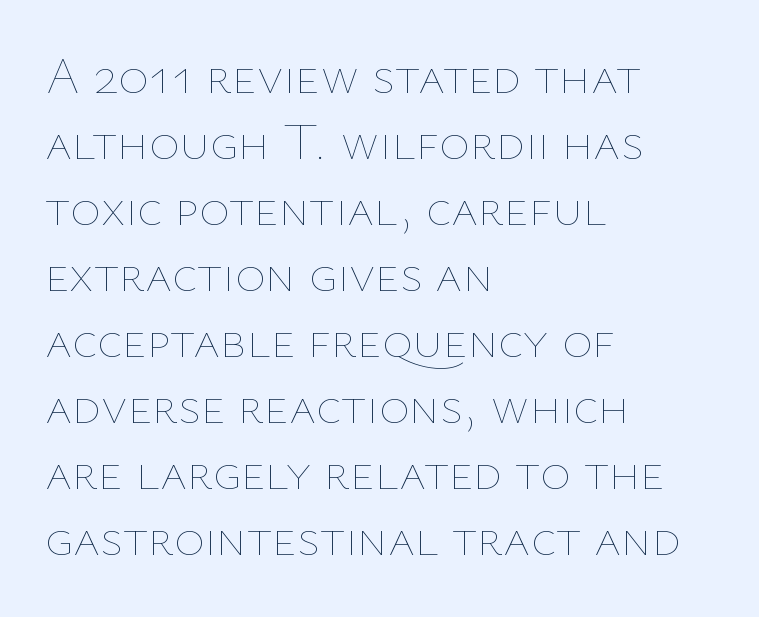
The typeface has the unassuming heft of standard copy or less. Leftover space on each line is placed entirely after the last word. The space between consecutive lines is moderate. No italicization has been applied; the sample stays upright. The rendering uses natural spacing where letterforms have individual widths.
